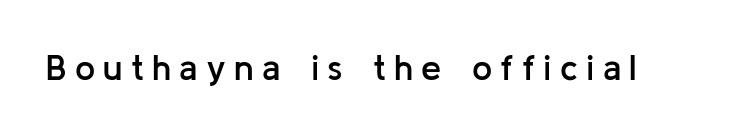
The image shows 36 px semibold sans-serif type, upright; set unusually wide letter spacing (+0.23 em), not underlined; low stroke contrast and a medium x-height.
